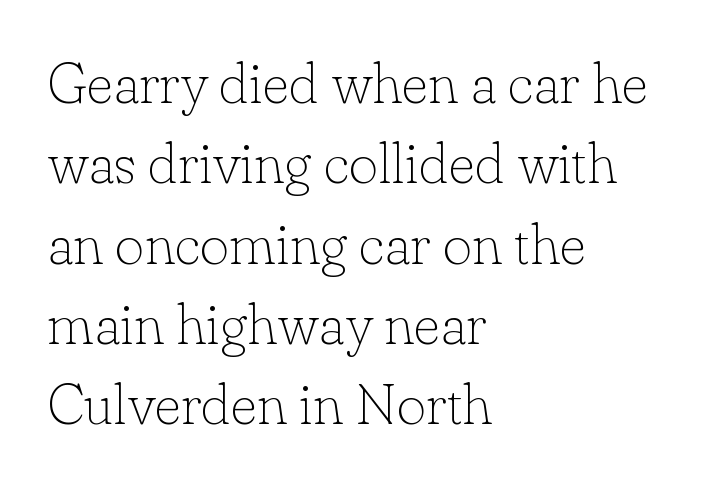
{"serif": "yes", "italic": "no", "bold": "no", "weight": "thin", "width": "normal", "stroke_contrast": "low", "x_height": "small", "monospaced": "no", "underline": "no", "align": "left", "line_spacing": "normal", "line_spacing_ratio": 1.41, "letter_spacing": "normal", "letter_spacing_em": 0.0, "glyph_px": 57}
